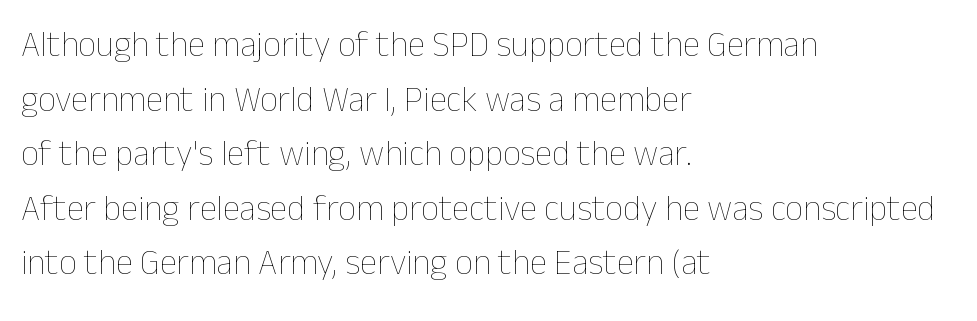
The image shows 35 px thin type, upright; set left-aligned, normal line spacing (1.56x), normal letter spacing, not underlined; low stroke contrast and a medium x-height.
